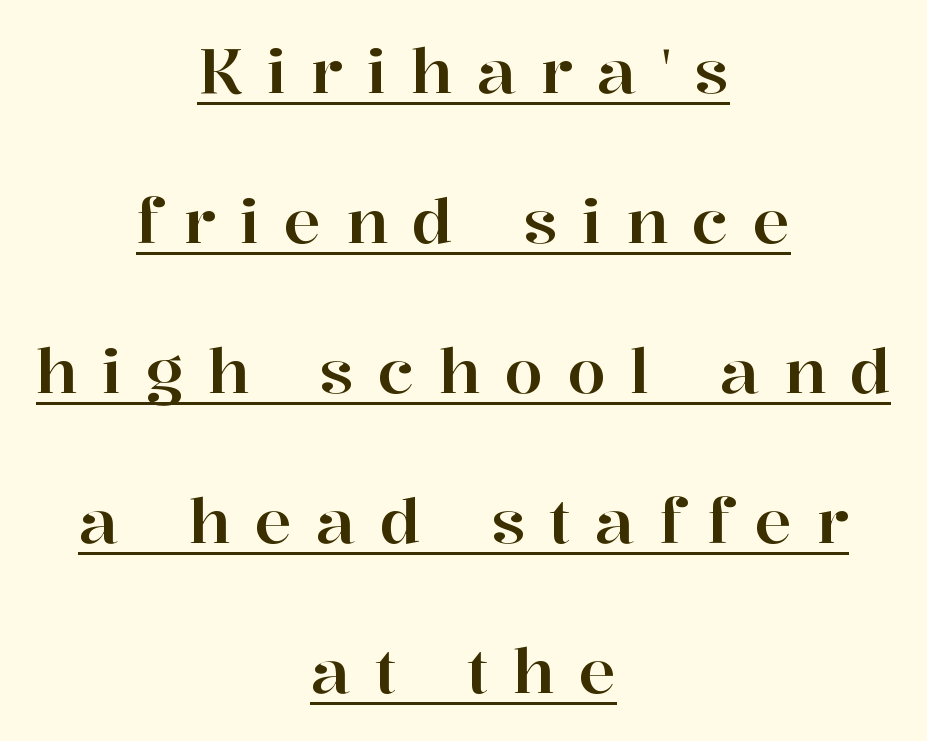
Q: Is the text italic (slanted)? A: No, it is upright.
Q: Is the typeface a serif or a sans-serif typeface? A: Serif.
Q: Is the text underlined? A: Yes.
Q: How is the paragraph aligned? A: Centered.
Q: Is the spacing between letters normal or unusually wide? A: Unusually wide.
Q: Is the spacing between lines tight, normal or loose? A: Loose.
Q: Width (condensed, normal, or wide)? A: Normal.
Q: Stroke contrast? A: High.
Q: x-height? A: Medium.
Q: Monospaced? A: No.
